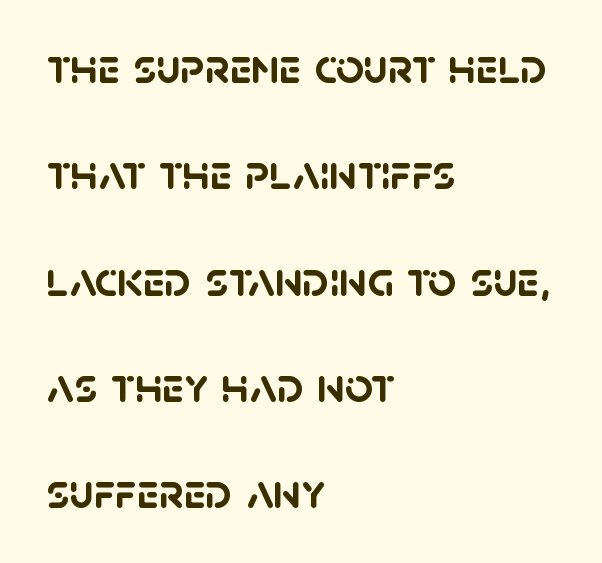
Here the glyphs are tracked normally, forming tight word shapes. Weight: bold. Examine the stroke ends and you'll find no serifs. Students, observe: this is what heavily led, spacious text looks like. Each line starts at the same left margin while the right side varies. The strip under each line holds only bare page.
